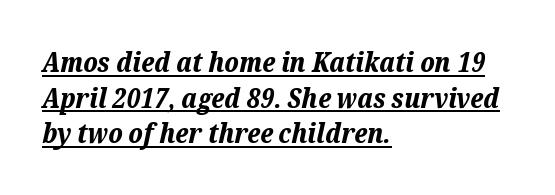
{"italic": "yes", "lean": "right", "slant_degrees": 12, "bold": "yes", "weight": "bold", "width": "normal", "stroke_contrast": "low", "x_height": "medium", "monospaced": "no", "underline": "yes", "align": "left", "line_spacing": "normal", "line_spacing_ratio": 1.27, "letter_spacing": "normal", "letter_spacing_em": 0.0, "glyph_px": 28}
